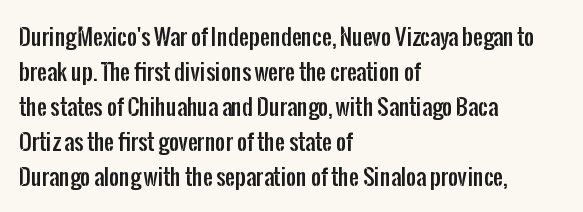
The image shows 22 px text type, upright; set left-aligned, normal line spacing (1.59x), normal letter spacing, not underlined.
